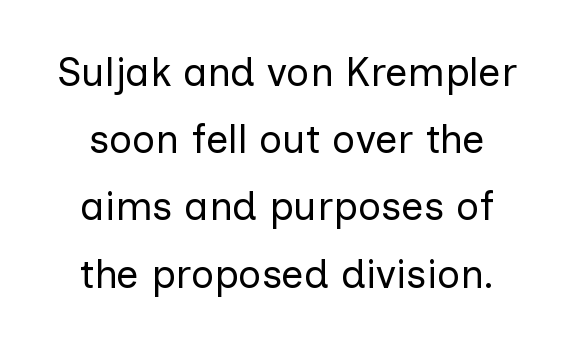
{"serif": "no", "italic": "no", "bold": "no", "weight": "regular", "width": "normal", "stroke_contrast": "low", "x_height": "medium", "monospaced": "no", "underline": "no", "line_spacing": "normal", "line_spacing_ratio": 1.68, "letter_spacing": "normal", "letter_spacing_em": 0.0, "glyph_px": 40}
